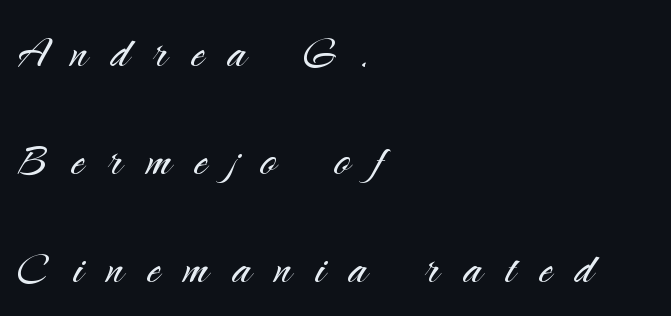
The image shows 54 px light sans-serif type; set left-aligned, loose line spacing (2.0x), unusually wide letter spacing (+0.44 em), not underlined; medium stroke contrast and a small x-height.
